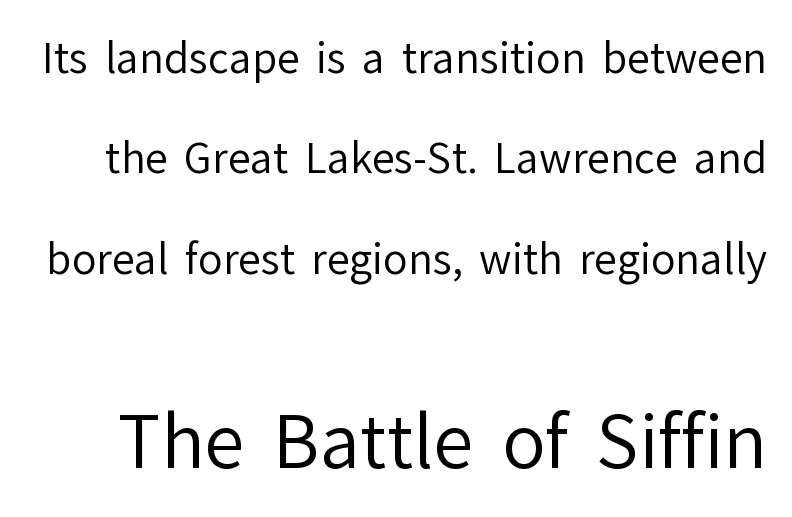
You get the small type first, then a jump to larger type. Is this a fixed-width face? No — the glyphs have proportional, varying widths. The strokes are not fattened; the text isn't bold. Clear beneath every line of the passage.
